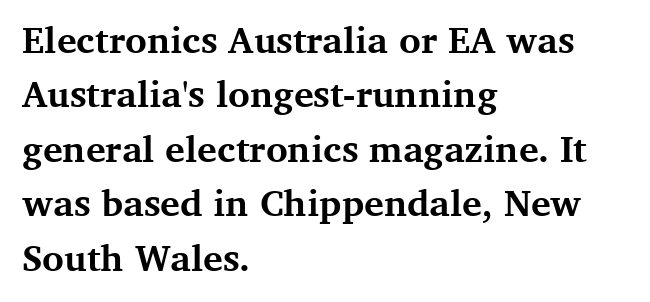
{"serif": "yes", "italic": "no", "bold": "yes", "weight": "bold", "width": "normal", "stroke_contrast": "medium", "x_height": "medium", "monospaced": "no", "underline": "no", "align": "left", "line_spacing": "normal", "line_spacing_ratio": 1.47, "letter_spacing": "normal", "letter_spacing_em": 0.0, "glyph_px": 37}
